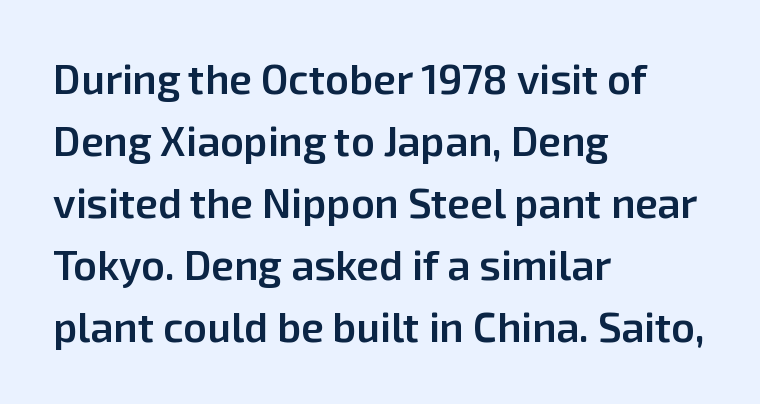
Q: Is the text bold? A: Semi-bold.
Q: Is the text italic (slanted)? A: No, it is upright.
Q: Is the typeface a serif or a sans-serif typeface? A: Sans-serif.
Q: Is the text underlined? A: No.
Q: How is the paragraph aligned? A: Left-aligned.
Q: Is the spacing between letters normal or unusually wide? A: Normal.
Q: Is the spacing between lines tight, normal or loose? A: Normal.
Q: Width (condensed, normal, or wide)? A: Normal.
Q: Stroke contrast? A: Low.
Q: x-height? A: Medium.
Q: Monospaced? A: No.
